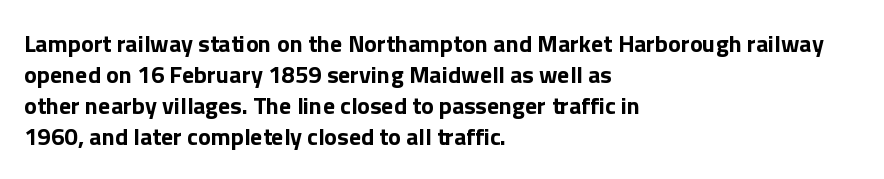
If you measured baseline to baseline, you'd find a middling distance. The specimen reads as upright at a glance. Glyph-to-glyph distance matches everyday printed text. Heavy, bold letterforms. Each row of text sits above clean, open space.
